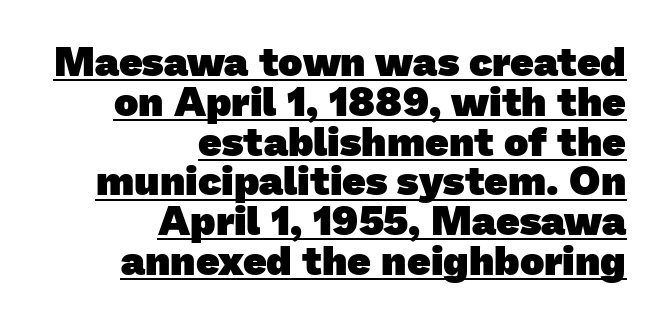
Q: Is the text bold? A: Yes.
Q: Is the typeface a serif or a sans-serif typeface? A: Sans-serif.
Q: Is the text underlined? A: Yes.
Q: How is the paragraph aligned? A: Right-aligned.
Q: Is the spacing between letters normal or unusually wide? A: Normal.
Q: Is the spacing between lines tight, normal or loose? A: Tight.
Q: Width (condensed, normal, or wide)? A: Normal.
Q: Stroke contrast? A: Low.
Q: x-height? A: Medium.
Q: Monospaced? A: No.
